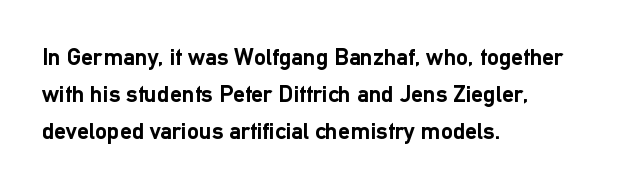
Q: Is the text bold? A: Yes.
Q: Is the text italic (slanted)? A: No, it is upright.
Q: Is the text underlined? A: No.
Q: How is the paragraph aligned? A: Left-aligned.
Q: Is the spacing between letters normal or unusually wide? A: Normal.
Q: Is the spacing between lines tight, normal or loose? A: Normal.
